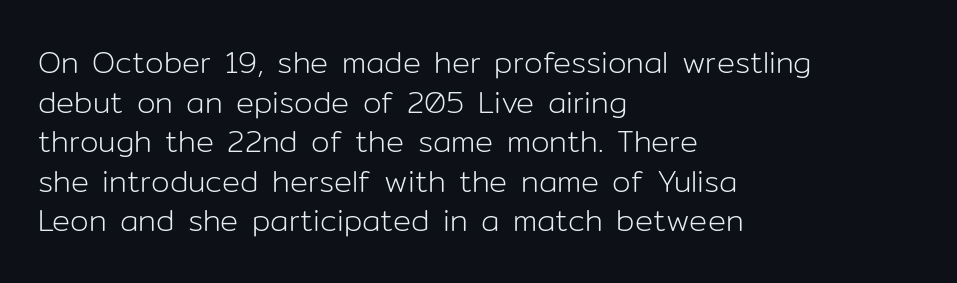
{"serif": "no", "italic": "no", "bold": "no", "weight": "light", "width": "normal", "stroke_contrast": "low", "x_height": "medium", "monospaced": "no", "underline": "no", "align": "left", "line_spacing": "normal", "line_spacing_ratio": 1.32, "letter_spacing": "normal", "letter_spacing_em": 0.0, "glyph_px": 30}
